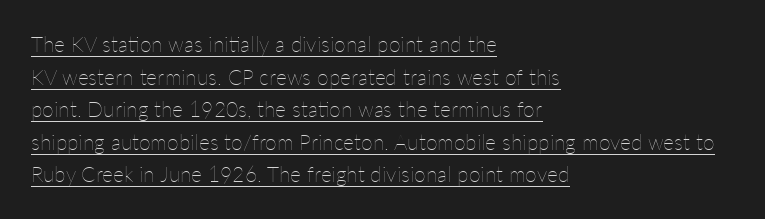
{"italic": "no", "bold": "no", "underline": "yes", "align": "left", "line_spacing": "normal", "line_spacing_ratio": 1.55, "letter_spacing": "normal", "letter_spacing_em": 0.0, "glyph_px": 21}
